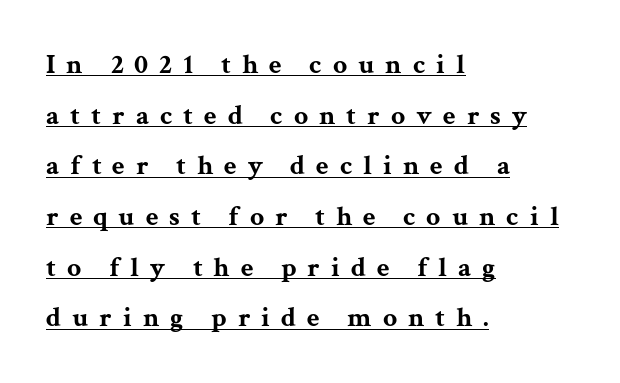
The image shows 28 px bold, wide serif type, upright; set left-aligned, line spacing 1.81x, unusually wide letter spacing (+0.39 em), underlined; medium stroke contrast and a medium x-height.
